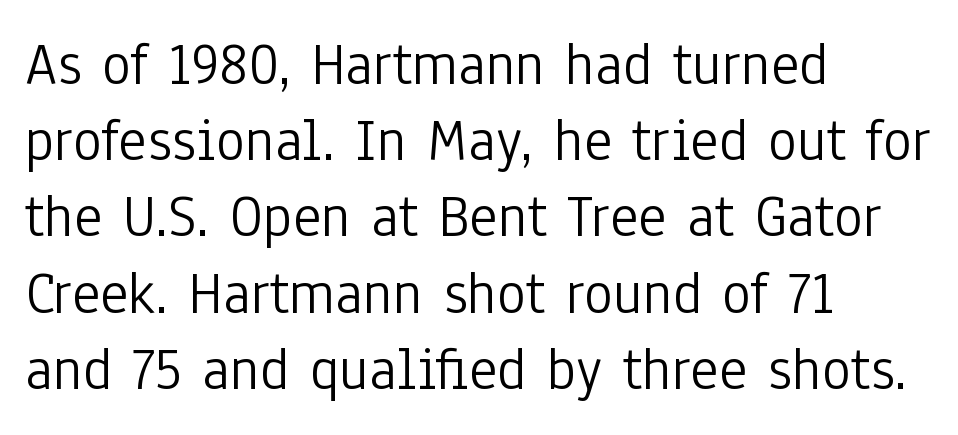
Q: Is the text bold? A: No.
Q: Is the text italic (slanted)? A: No, it is upright.
Q: Is the typeface a serif or a sans-serif typeface? A: Sans-serif.
Q: Is the text underlined? A: No.
Q: How is the paragraph aligned? A: Left-aligned.
Q: Is the spacing between letters normal or unusually wide? A: Normal.
Q: Is the spacing between lines tight, normal or loose? A: Normal.
Q: Width (condensed, normal, or wide)? A: Condensed.
Q: Stroke contrast? A: Low.
Q: x-height? A: Medium.
Q: Monospaced? A: No.
